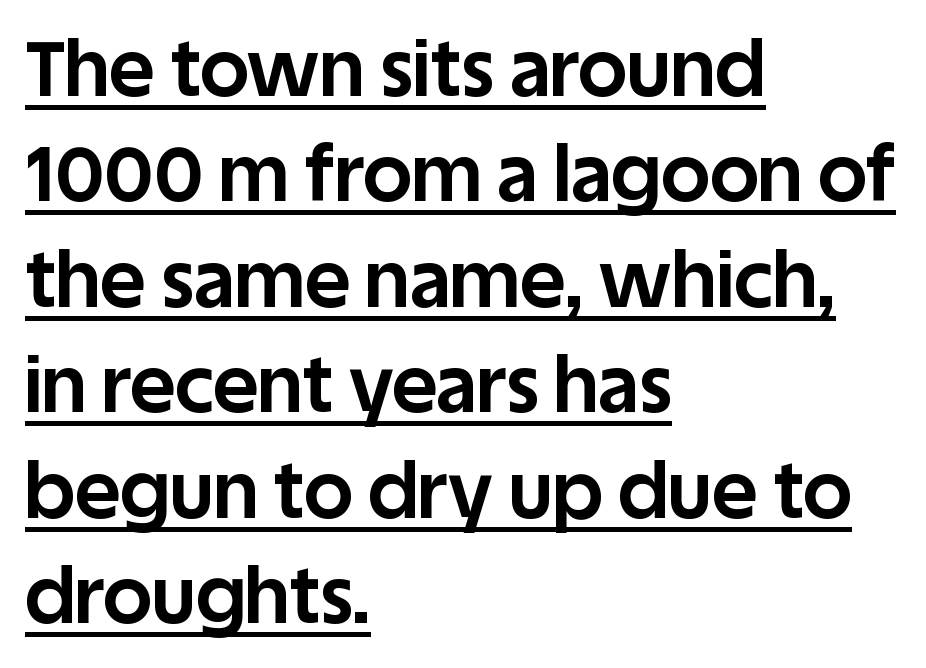
{"serif": "no", "italic": "no", "bold": "yes", "weight": "bold", "width": "normal", "stroke_contrast": "low", "x_height": "large", "monospaced": "no", "underline": "yes", "align": "left", "line_spacing": "normal", "line_spacing_ratio": 1.37, "letter_spacing": "normal", "letter_spacing_em": 0.0, "glyph_px": 77}
